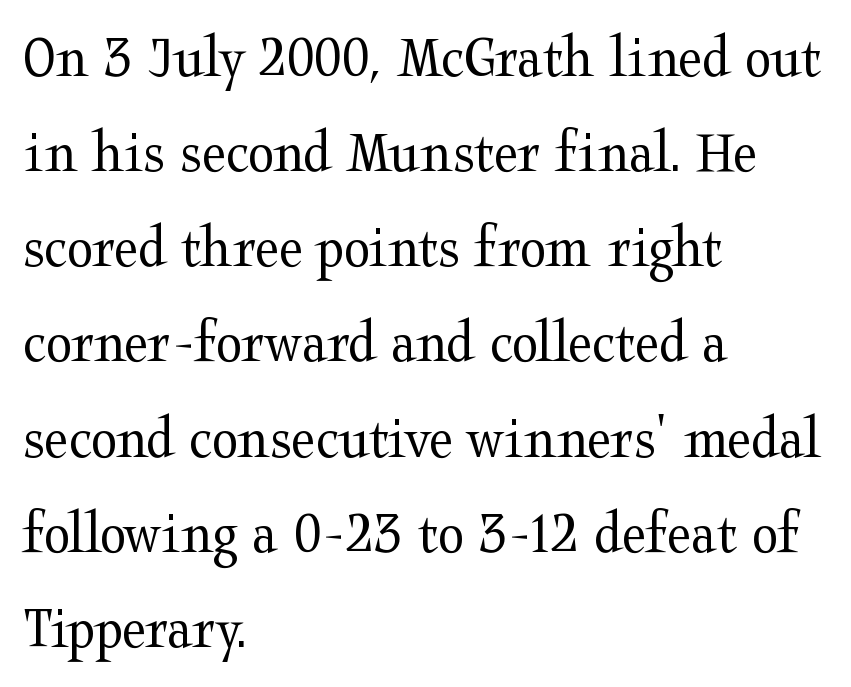
{"serif": "yes", "italic": "no", "bold": "no", "weight": "regular", "width": "wide", "stroke_contrast": "medium", "x_height": "medium", "monospaced": "no", "underline": "no", "align": "left", "line_spacing": "normal", "line_spacing_ratio": 1.56, "letter_spacing": "normal", "letter_spacing_em": 0.0, "glyph_px": 61}
